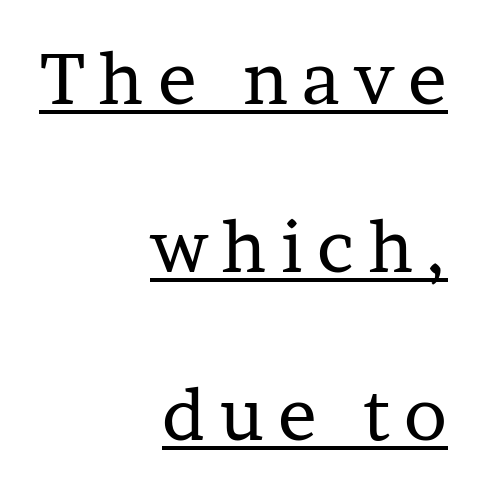
The image shows 72 px regular-weight serif type, upright; set right-aligned, loose line spacing (2.33x), unusually wide letter spacing (+0.2 em), underlined; low stroke contrast and a medium x-height.
